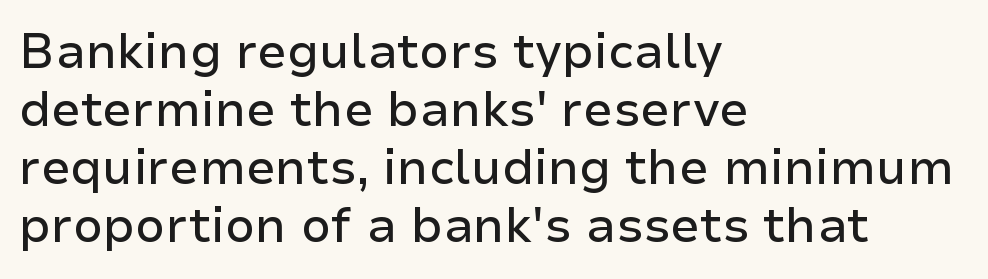
Ordinary non-slanted type is in use. Letterform terminals end flat and unadorned throughout the passage. The passage shown is typed in a proportional face where columns would drift. Here the glyphs are tracked normally, forming tight word shapes. Only glyphs here, with clear space below each row.
